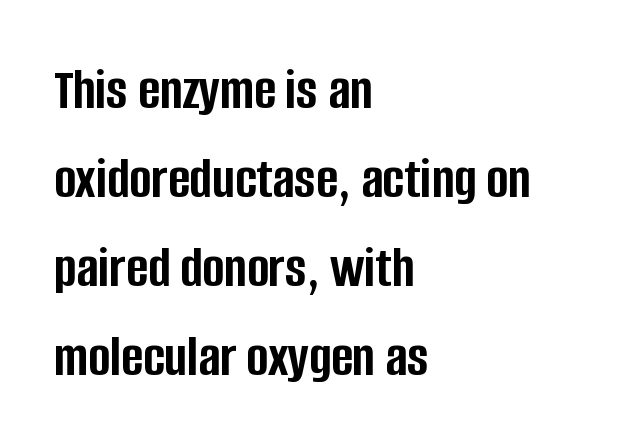
{"serif": "no", "italic": "no", "bold": "yes", "weight": "semibold", "width": "condensed", "stroke_contrast": "low", "x_height": "large", "monospaced": "no", "underline": "no", "align": "left", "line_spacing": "normal", "line_spacing_ratio": 1.51, "letter_spacing": "normal", "letter_spacing_em": 0.0, "glyph_px": 59}
